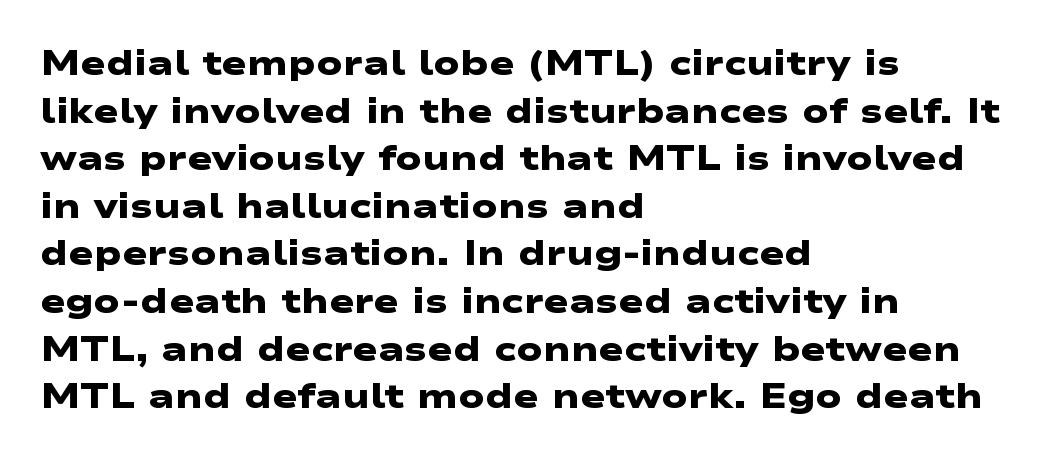
Q: Is the text bold? A: Yes.
Q: Is the typeface a serif or a sans-serif typeface? A: Sans-serif.
Q: Is the text underlined? A: No.
Q: How is the paragraph aligned? A: Left-aligned.
Q: Is the spacing between letters normal or unusually wide? A: Normal.
Q: Is the spacing between lines tight, normal or loose? A: Normal.
Q: Width (condensed, normal, or wide)? A: Wide.
Q: Stroke contrast? A: Low.
Q: x-height? A: Medium.
Q: Monospaced? A: No.
